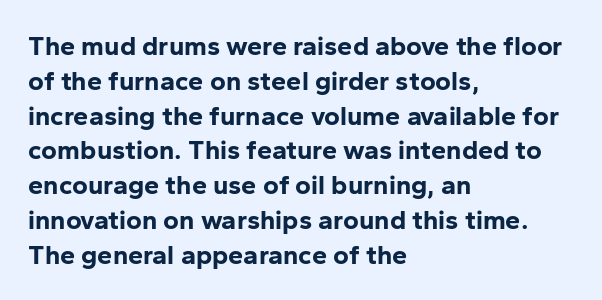
Q: Is the text bold? A: Yes.
Q: Is the text italic (slanted)? A: No, it is upright.
Q: Is the text underlined? A: No.
Q: How is the paragraph aligned? A: Left-aligned.
Q: Is the spacing between letters normal or unusually wide? A: Normal.
Q: Is the spacing between lines tight, normal or loose? A: Normal.
